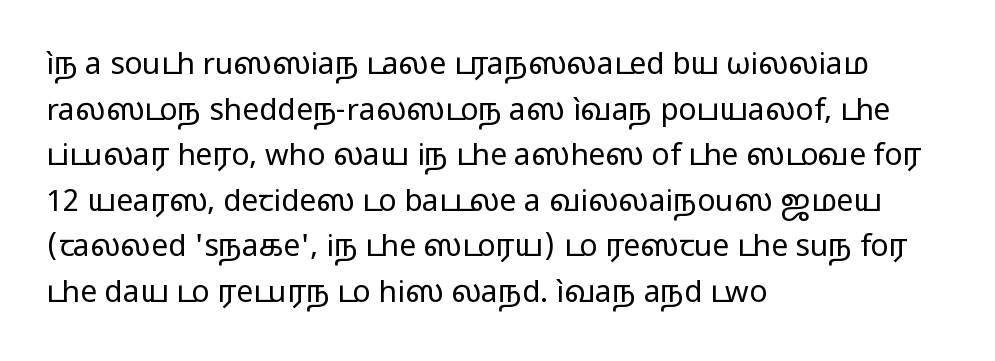
Q: Is the text bold? A: No.
Q: Is the text italic (slanted)? A: No, it is upright.
Q: Is the typeface a serif or a sans-serif typeface? A: Sans-serif.
Q: Is the text underlined? A: No.
Q: How is the paragraph aligned? A: Left-aligned.
Q: Is the spacing between letters normal or unusually wide? A: Normal.
Q: Is the spacing between lines tight, normal or loose? A: Normal.
Q: Width (condensed, normal, or wide)? A: Wide.
Q: Stroke contrast? A: Low.
Q: x-height? A: Medium.
Q: Monospaced? A: No.
